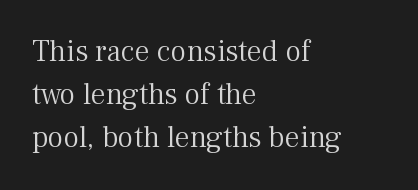
Counters stay open thanks to moderate or lighter strokes. Every character sits straight up, as roman type does. The space directly below the letters is spotless. The typesetter chose a ragged-right arrangement here. Observe the ordinary spacing: letters are neighbours, not strangers. Horizontal bands of white between lines are of average thickness.
